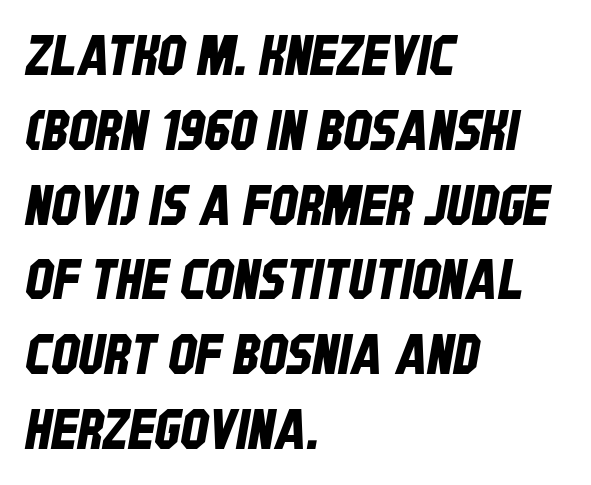
{"serif": "no", "width": "condensed", "stroke_contrast": "low", "x_height": "large", "monospaced": "no", "underline": "no", "align": "left", "line_spacing": "normal", "line_spacing_ratio": 1.36, "letter_spacing": "normal", "letter_spacing_em": 0.0, "glyph_px": 55}
